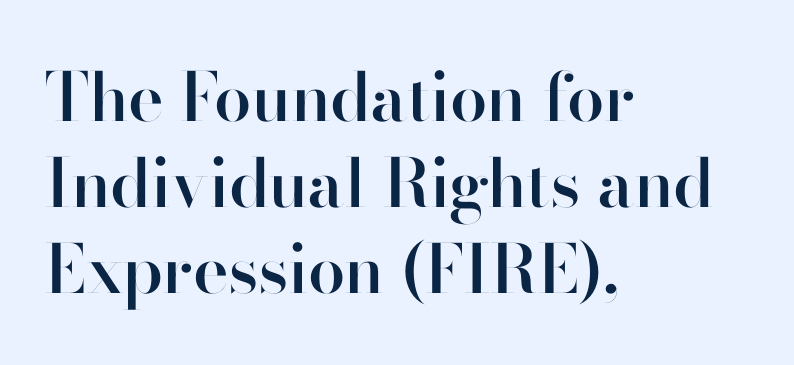
{"serif": "no", "italic": "no", "bold": "semi", "weight": "semibold", "width": "normal", "stroke_contrast": "high", "x_height": "small", "monospaced": "no", "underline": "no", "align": "left", "line_spacing": "normal", "line_spacing_ratio": 1.28, "letter_spacing": "normal", "letter_spacing_em": 0.0, "glyph_px": 67}
